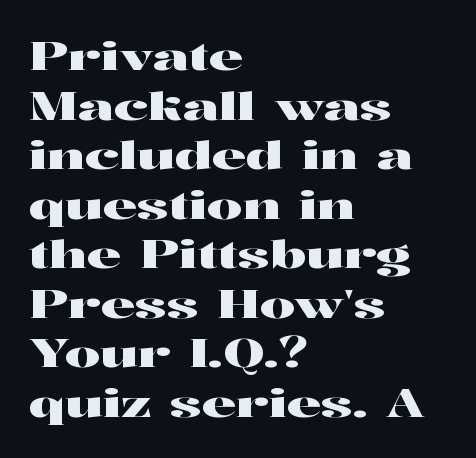
Q: Is the text italic (slanted)? A: No, it is upright.
Q: Is the typeface a serif or a sans-serif typeface? A: Serif.
Q: Is the text underlined? A: No.
Q: How is the paragraph aligned? A: Left-aligned.
Q: Is the spacing between letters normal or unusually wide? A: Normal.
Q: Is the spacing between lines tight, normal or loose? A: Normal.
Q: Width (condensed, normal, or wide)? A: Wide.
Q: Stroke contrast? A: High.
Q: x-height? A: Medium.
Q: Monospaced? A: No.
